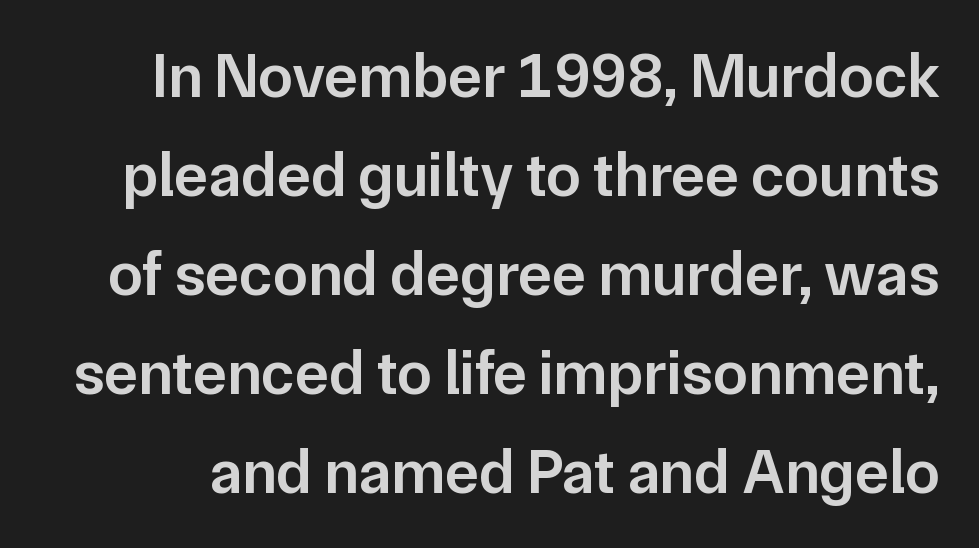
{"serif": "no", "italic": "no", "bold": "semi", "weight": "semibold", "width": "normal", "stroke_contrast": "low", "x_height": "medium", "monospaced": "no", "underline": "no", "line_spacing": "normal", "line_spacing_ratio": 1.57, "letter_spacing": "normal", "letter_spacing_em": 0.0, "glyph_px": 63}
